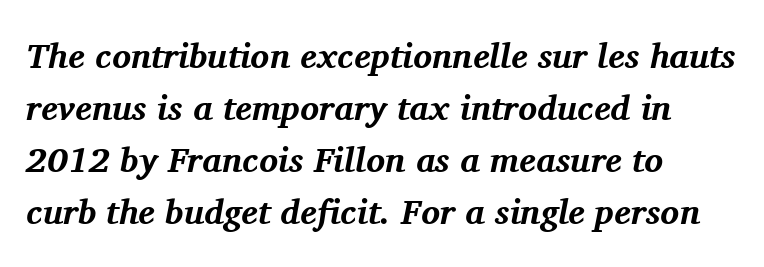
Q: Is the text bold? A: Yes.
Q: Is the text italic (slanted)? A: Yes, it leans right by about 11 degrees.
Q: Is the typeface a serif or a sans-serif typeface? A: Serif.
Q: Is the text underlined? A: No.
Q: How is the paragraph aligned? A: Left-aligned.
Q: Is the spacing between letters normal or unusually wide? A: Normal.
Q: Is the spacing between lines tight, normal or loose? A: Normal.
Q: Width (condensed, normal, or wide)? A: Normal.
Q: Stroke contrast? A: Medium.
Q: x-height? A: Medium.
Q: Monospaced? A: No.
